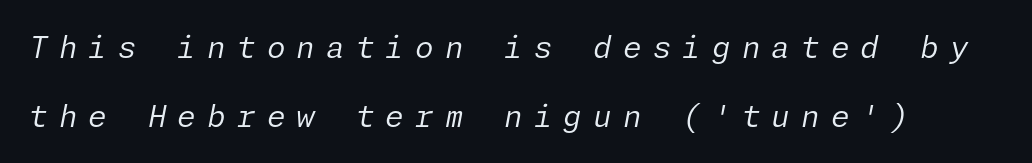
Stroke mass is kept to a normal reading level or below. How would I describe the line gaps? Wide and relaxed. The baseline area is clear. The letterforms stand isolated, each surrounded by extra space. It's the slanting kind of type.
